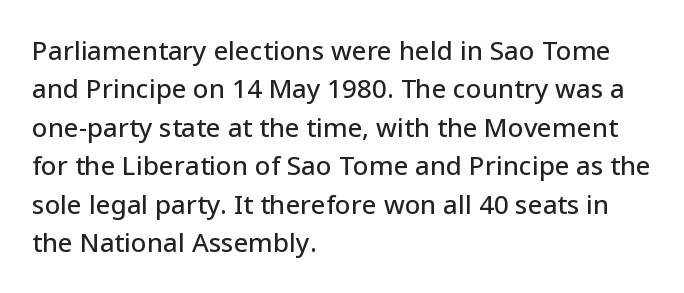
Q: Is the text italic (slanted)? A: No, it is upright.
Q: Is the text underlined? A: No.
Q: How is the paragraph aligned? A: Left-aligned.
Q: Is the spacing between letters normal or unusually wide? A: Normal.
Q: Is the spacing between lines tight, normal or loose? A: Normal.
